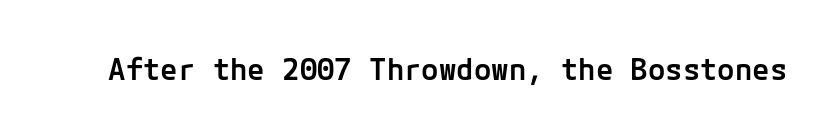
Q: Is the text bold? A: Semi-bold.
Q: Is the text italic (slanted)? A: No, it is upright.
Q: Is the typeface a serif or a sans-serif typeface? A: Sans-serif.
Q: Is the text underlined? A: No.
Q: Is the spacing between letters normal or unusually wide? A: Normal.
Q: Width (condensed, normal, or wide)? A: Normal.
Q: Stroke contrast? A: Low.
Q: x-height? A: Medium.
